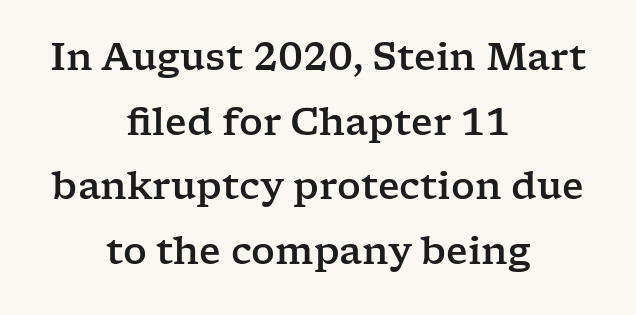
Q: Is the text italic (slanted)? A: No, it is upright.
Q: Is the typeface a serif or a sans-serif typeface? A: Serif.
Q: Is the text underlined? A: No.
Q: How is the paragraph aligned? A: Centered.
Q: Is the spacing between letters normal or unusually wide? A: Normal.
Q: Width (condensed, normal, or wide)? A: Wide.
Q: Stroke contrast? A: Low.
Q: x-height? A: Medium.
Q: Monospaced? A: No.
